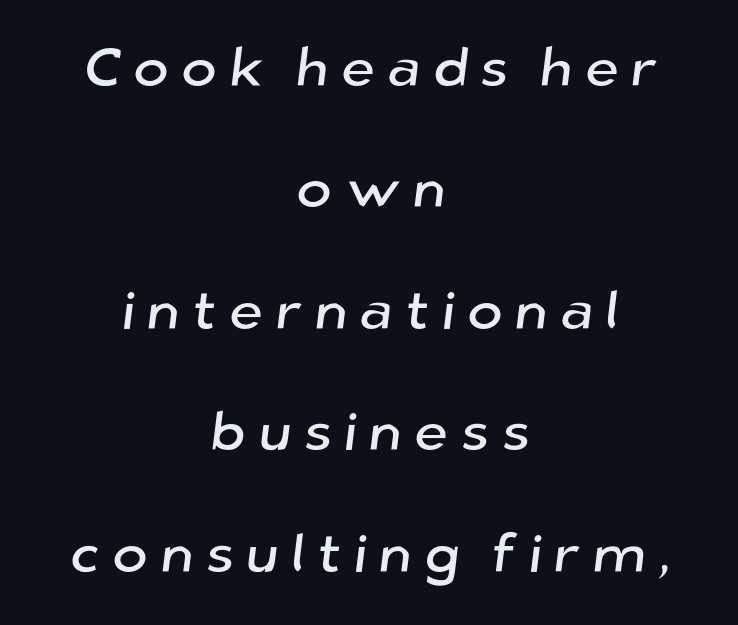
Q: Is the typeface a serif or a sans-serif typeface? A: Sans-serif.
Q: Is the text underlined? A: No.
Q: How is the paragraph aligned? A: Centered.
Q: Is the spacing between letters normal or unusually wide? A: Unusually wide.
Q: Is the spacing between lines tight, normal or loose? A: Loose.
Q: Width (condensed, normal, or wide)? A: Normal.
Q: Stroke contrast? A: Low.
Q: x-height? A: Medium.
Q: Monospaced? A: No.
